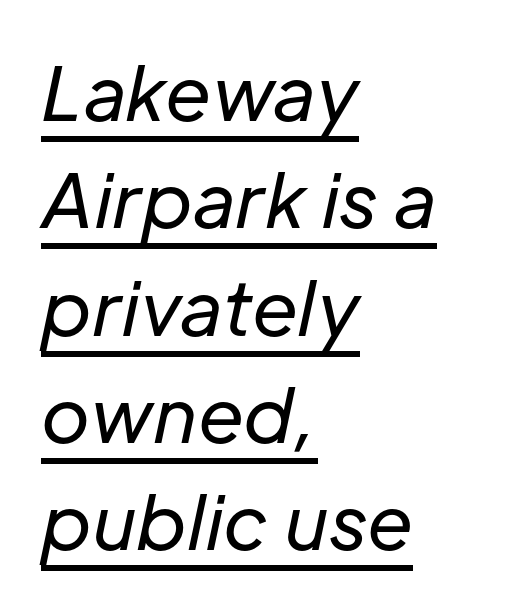
Q: Is the text bold? A: No.
Q: Is the text italic (slanted)? A: Yes, it leans right by about 12 degrees.
Q: Is the text underlined? A: Yes.
Q: How is the paragraph aligned? A: Left-aligned.
Q: Is the spacing between letters normal or unusually wide? A: Normal.
Q: Is the spacing between lines tight, normal or loose? A: Normal.
Q: Width (condensed, normal, or wide)? A: Normal.
Q: Stroke contrast? A: Low.
Q: x-height? A: Medium.
Q: Monospaced? A: No.
